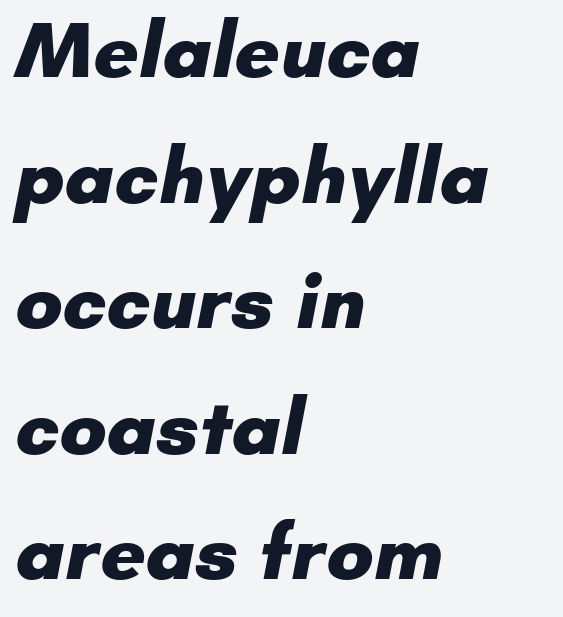
{"serif": "no", "bold": "yes", "weight": "heavy", "width": "normal", "stroke_contrast": "low", "x_height": "small", "monospaced": "no", "underline": "no", "align": "left", "line_spacing": "normal", "line_spacing_ratio": 1.59, "letter_spacing": "normal", "letter_spacing_em": 0.0, "glyph_px": 79}
